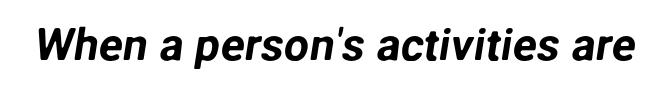
Looks like regular typesetting: each glyph gets only the width it needs. The typeface chosen for these lines omits serifs. Here the glyphs are tracked normally, forming tight word shapes. Bare-footed words on every line.
